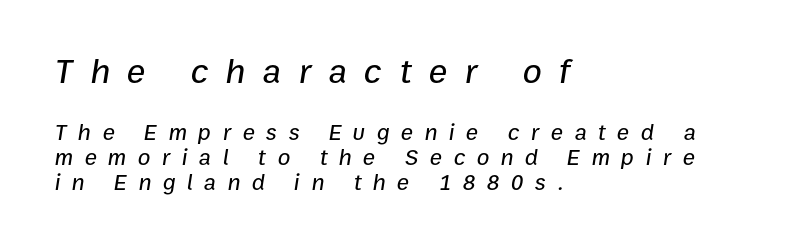
Q: Is the text italic (slanted)? A: Yes, it leans right by about 9 degrees.
Q: Is the text underlined? A: No.
Q: How is the paragraph aligned? A: Left-aligned.
Q: Is the spacing between letters normal or unusually wide? A: Unusually wide.
Q: Is the spacing between lines tight, normal or loose? A: Tight.
Q: Which block of text is set in a larger size, the first (top) or the second (bottom)? A: The first (top) one.
Q: Width (condensed, normal, or wide)? A: Normal.
Q: Stroke contrast? A: Low.
Q: x-height? A: Medium.
Q: Monospaced? A: No.
